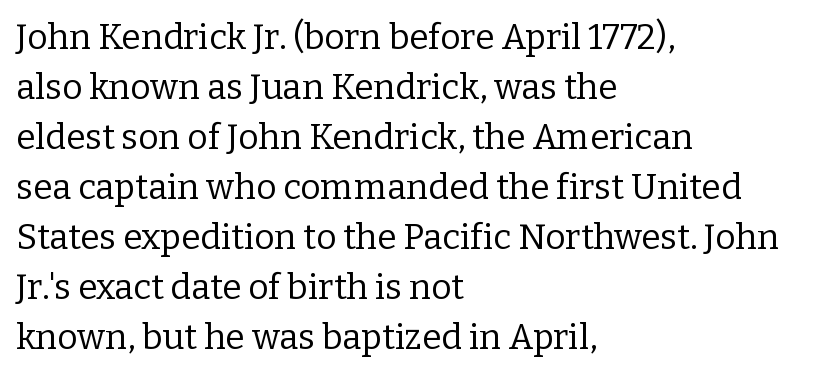
{"serif": "yes", "italic": "no", "bold": "no", "weight": "regular", "width": "normal", "stroke_contrast": "low", "x_height": "medium", "monospaced": "no", "underline": "no", "align": "left", "line_spacing": "normal", "line_spacing_ratio": 1.43, "letter_spacing": "normal", "letter_spacing_em": 0.0, "glyph_px": 35}
